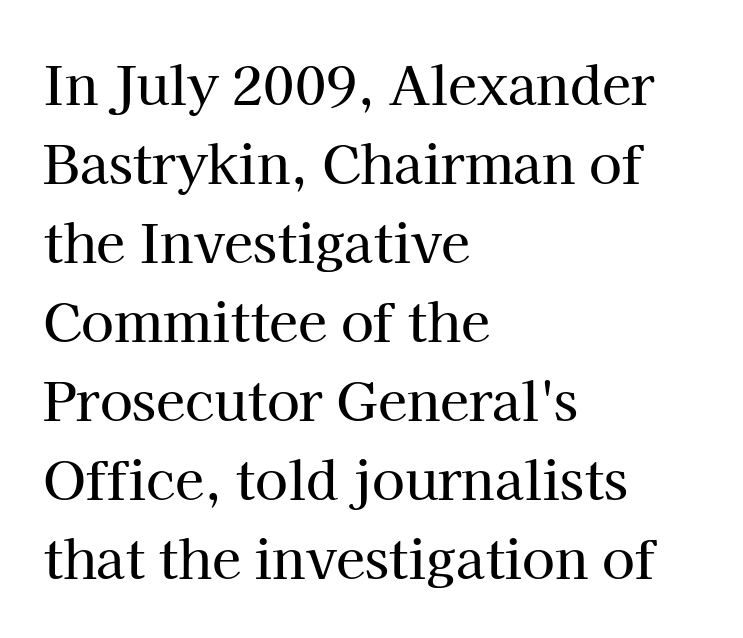
The image shows 53 px serif type, upright; set left-aligned, normal line spacing (1.49x), normal letter spacing, not underlined; high stroke contrast and a medium x-height.
